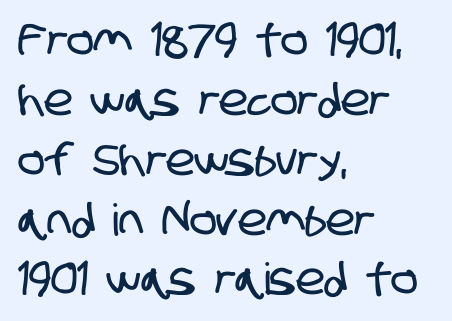
The image shows 44 px condensed sans-serif type; set left-aligned, normal line spacing (1.36x), normal letter spacing, not underlined; low stroke contrast and a large x-height.
